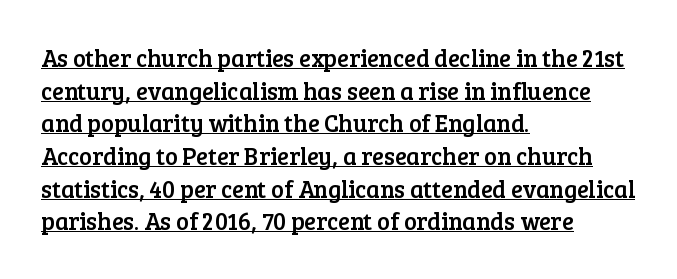
{"italic": "no", "underline": "yes", "align": "left", "line_spacing": "normal", "line_spacing_ratio": 1.36, "letter_spacing": "normal", "letter_spacing_em": 0.0, "glyph_px": 24}
